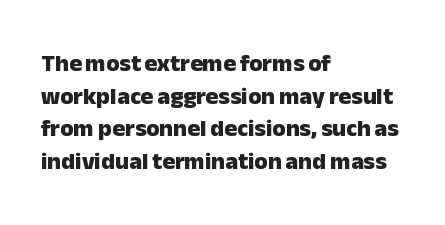
Q: Is the text bold? A: Yes.
Q: Is the text italic (slanted)? A: No, it is upright.
Q: Is the text underlined? A: No.
Q: How is the paragraph aligned? A: Left-aligned.
Q: Is the spacing between letters normal or unusually wide? A: Normal.
Q: Is the spacing between lines tight, normal or loose? A: Normal.
